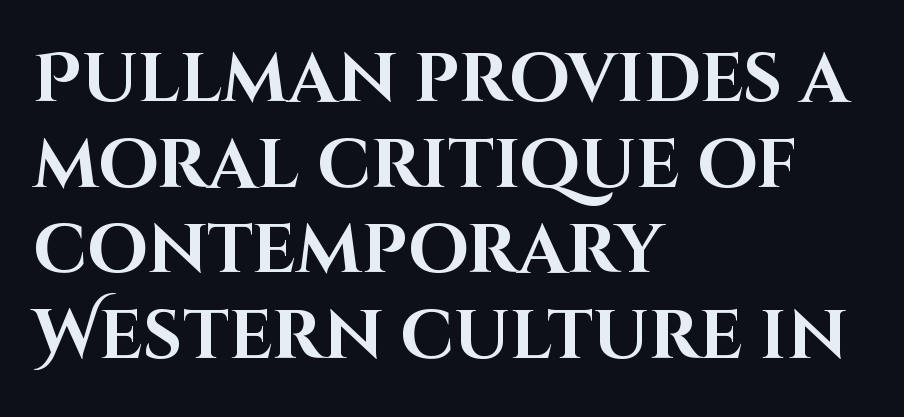
The image shows 69 px bold sans-serif type, upright; set left-aligned, line spacing 1.24x, normal letter spacing, not underlined; high stroke contrast and a large x-height.
